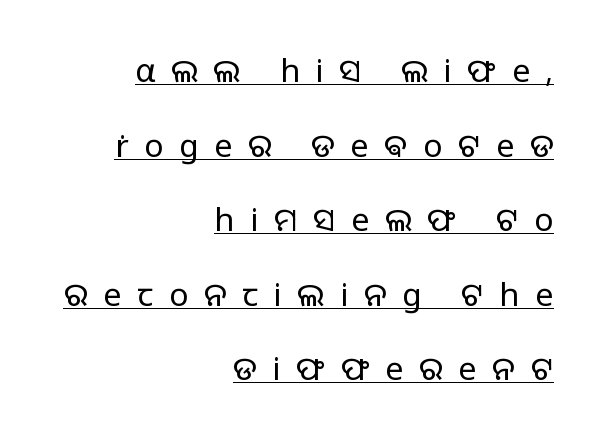
Q: Is the text bold? A: No.
Q: Is the text italic (slanted)? A: No, it is upright.
Q: Is the typeface a serif or a sans-serif typeface? A: Sans-serif.
Q: Is the text underlined? A: Yes.
Q: How is the paragraph aligned? A: Right-aligned.
Q: Is the spacing between letters normal or unusually wide? A: Unusually wide.
Q: Is the spacing between lines tight, normal or loose? A: Loose.
Q: Width (condensed, normal, or wide)? A: Normal.
Q: Stroke contrast? A: Low.
Q: x-height? A: Medium.
Q: Monospaced? A: No.
